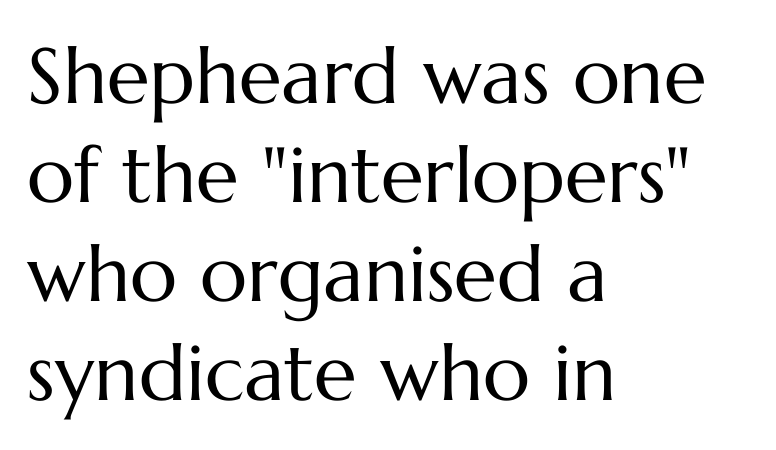
The space between consecutive lines is moderate. Inter-character spacing is left at the font's built-in metrics. Which margin do the lines hug? The left one — the right edge is uneven. The lettering stays uniformly vertical, giving the passage a roman look.
